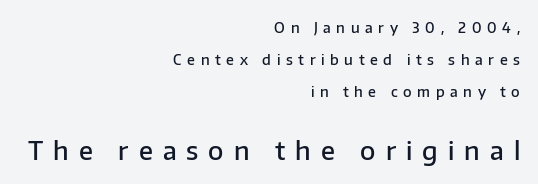
The image shows 25 px text type, upright; set right-aligned, loose line spacing (2.28x), unusually wide letter spacing (+0.4 em), not underlined; the second (bottom) block is 1.79x larger.
